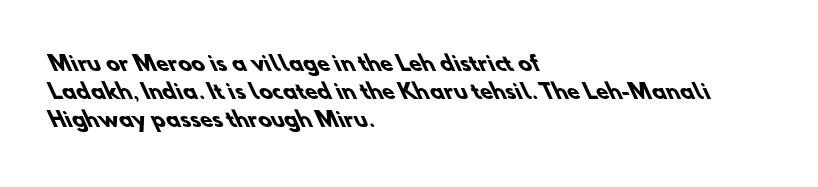
The image shows 20 px bold type; set left-aligned, normal line spacing (1.4x), normal letter spacing, not underlined.
